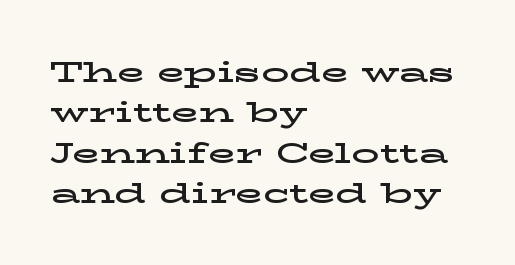
No italicization has been applied; the sample stays upright. A typesetter would call this zero additional tracking. Looks like regular typesetting: each glyph gets only the width it needs. Does the leading feel generous? No, just average.
